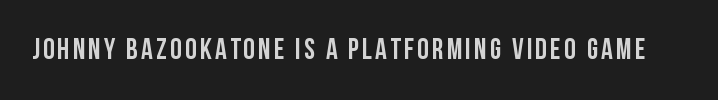
The image shows 29 px condensed sans-serif type, upright; set not underlined; low stroke contrast and a large x-height.
